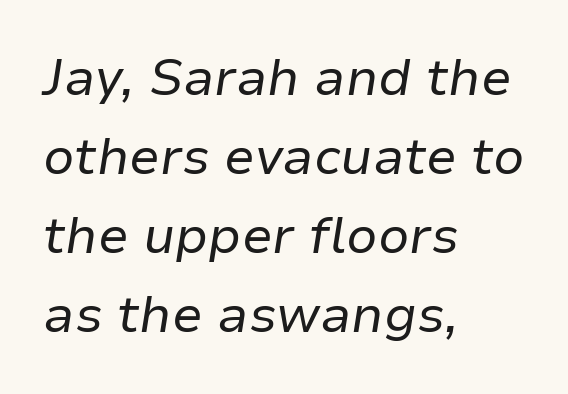
{"italic": "yes", "lean": "right", "slant_degrees": 9, "bold": "no", "weight": "regular", "width": "normal", "stroke_contrast": "low", "x_height": "medium", "monospaced": "no", "underline": "no", "align": "left", "line_spacing": "normal", "line_spacing_ratio": 1.55, "letter_spacing": "normal", "letter_spacing_em": 0.0, "glyph_px": 51}
